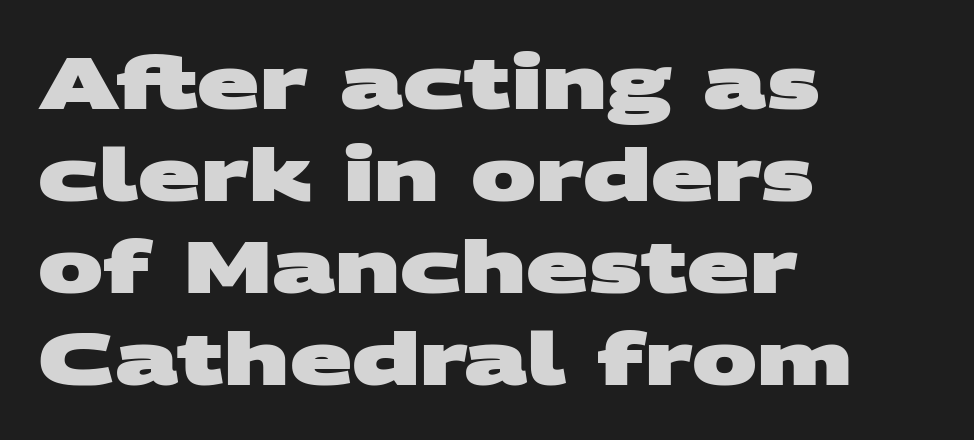
Which margin do the lines hug? The left one — the right edge is uneven. Heavy-handed strokes throughout: this text is bold. This sample has the flowing, uneven cadence of proportional lettering. Glyph-to-glyph distance matches everyday printed text.
